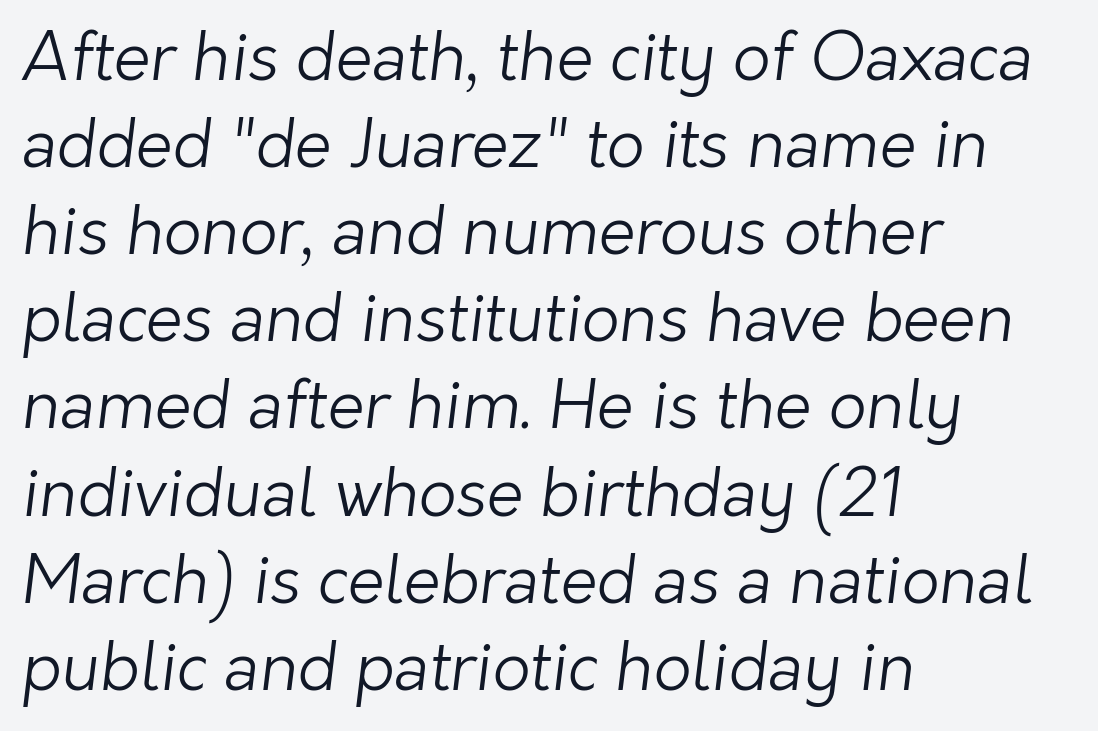
These lines are rendered in a variable-pitch font. Compared with typical paragraphs, the rows here are spaced about the same. This is sans-serif lettering, the kind often seen on screens and signage. Weight: regular or lighter.
